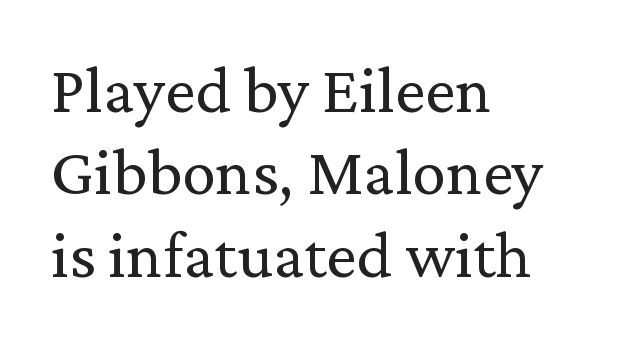
Q: Is the text bold? A: No.
Q: Is the text italic (slanted)? A: No, it is upright.
Q: Is the typeface a serif or a sans-serif typeface? A: Serif.
Q: Is the text underlined? A: No.
Q: How is the paragraph aligned? A: Left-aligned.
Q: Is the spacing between letters normal or unusually wide? A: Normal.
Q: Width (condensed, normal, or wide)? A: Normal.
Q: Stroke contrast? A: Medium.
Q: x-height? A: Medium.
Q: Monospaced? A: No.
